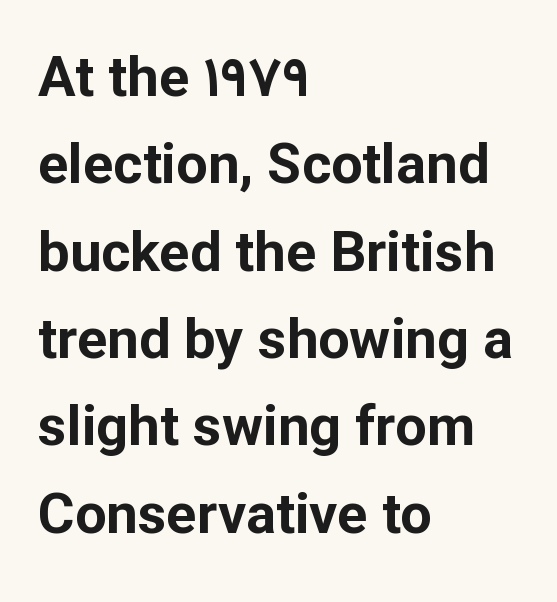
Q: Is the text bold? A: Yes.
Q: Is the text italic (slanted)? A: No, it is upright.
Q: Is the typeface a serif or a sans-serif typeface? A: Sans-serif.
Q: Is the text underlined? A: No.
Q: How is the paragraph aligned? A: Left-aligned.
Q: Is the spacing between letters normal or unusually wide? A: Normal.
Q: Is the spacing between lines tight, normal or loose? A: Normal.
Q: Width (condensed, normal, or wide)? A: Normal.
Q: Stroke contrast? A: Low.
Q: x-height? A: Medium.
Q: Monospaced? A: No.
